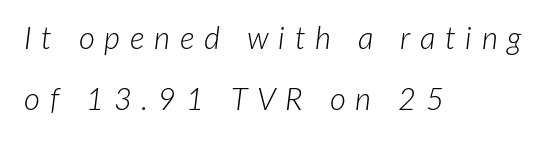
The image shows 31 px light type, italic (leaning right); set left-aligned, loose line spacing (1.98x), unusually wide letter spacing (+0.31 em), not underlined; low stroke contrast and a medium x-height.
